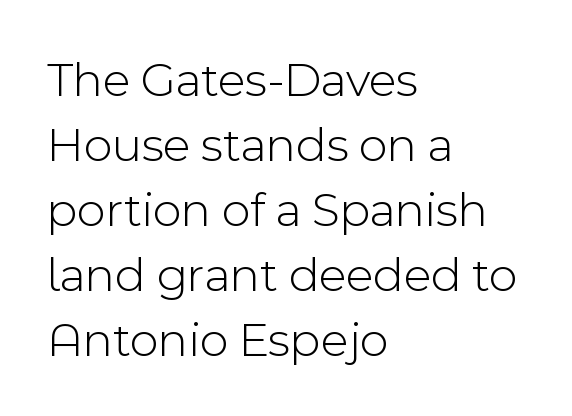
The image shows 50 px light sans-serif type, upright; set left-aligned, normal line spacing (1.3x), normal letter spacing, not underlined; a medium x-height.
